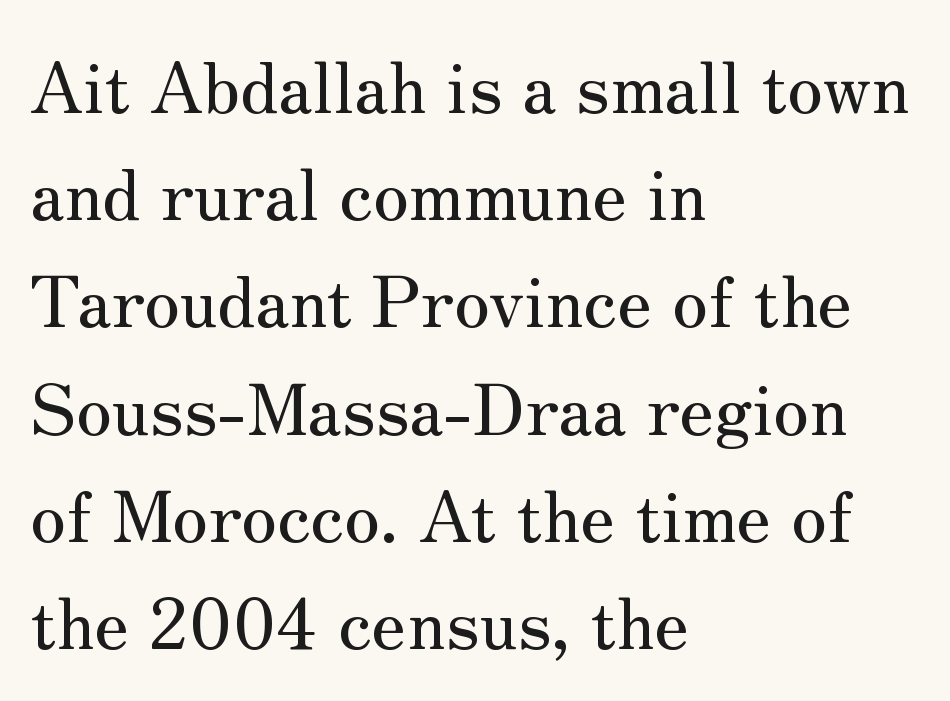
{"serif": "yes", "italic": "no", "width": "normal", "stroke_contrast": "medium", "x_height": "small", "monospaced": "no", "underline": "no", "align": "left", "line_spacing": "normal", "line_spacing_ratio": 1.51, "letter_spacing": "normal", "letter_spacing_em": 0.0, "glyph_px": 71}
